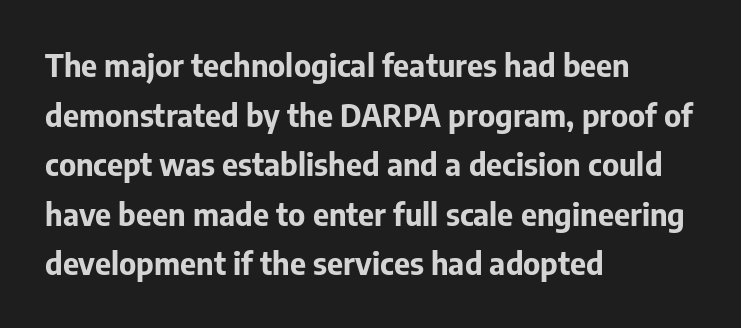
{"serif": "no", "italic": "no", "bold": "yes", "weight": "bold", "width": "normal", "stroke_contrast": "low", "x_height": "medium", "monospaced": "no", "underline": "no", "align": "left", "line_spacing": "normal", "line_spacing_ratio": 1.6, "letter_spacing": "normal", "letter_spacing_em": 0.0, "glyph_px": 31}
